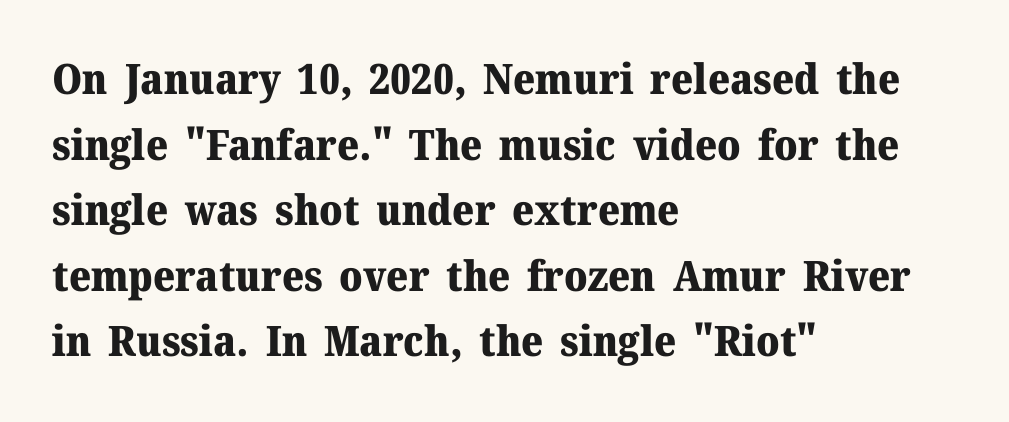
The image shows 42 px heavy serif type, upright; set left-aligned, normal line spacing (1.56x), normal letter spacing, not underlined; medium stroke contrast and a medium x-height.
